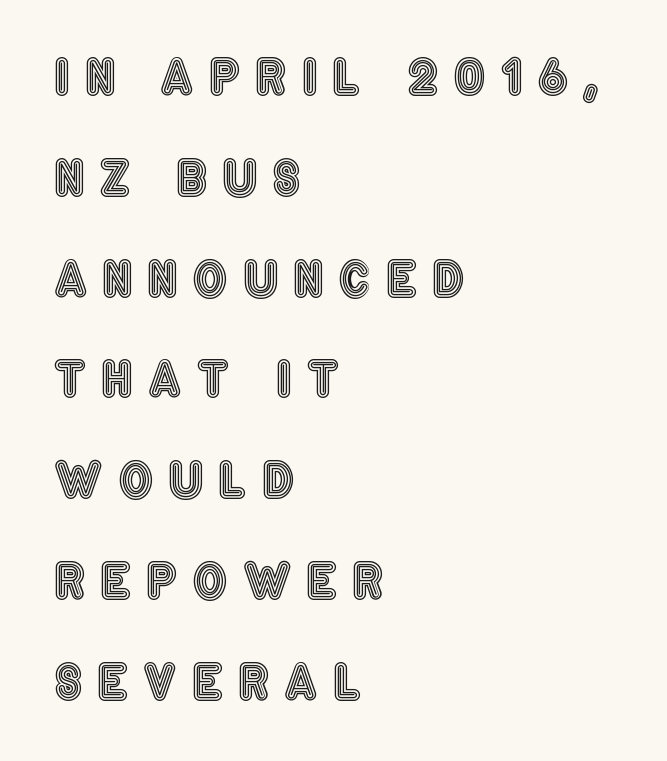
{"italic": "no", "width": "condensed", "x_height": "large", "monospaced": "no", "underline": "no", "align": "left", "line_spacing": "loose", "line_spacing_ratio": 2.1, "letter_spacing": "wide", "letter_spacing_em": 0.32, "glyph_px": 48}
